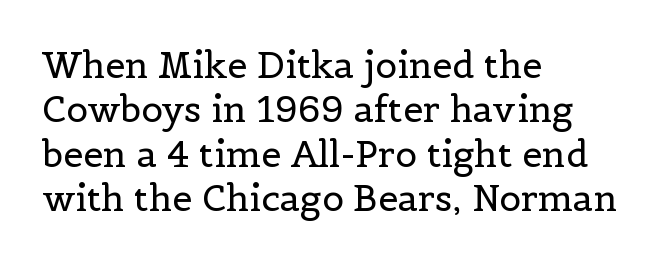
Q: Is the text bold? A: No.
Q: Is the text italic (slanted)? A: No, it is upright.
Q: Is the typeface a serif or a sans-serif typeface? A: Serif.
Q: Is the text underlined? A: No.
Q: How is the paragraph aligned? A: Left-aligned.
Q: Is the spacing between letters normal or unusually wide? A: Normal.
Q: Width (condensed, normal, or wide)? A: Normal.
Q: x-height? A: Medium.
Q: Monospaced? A: No.
